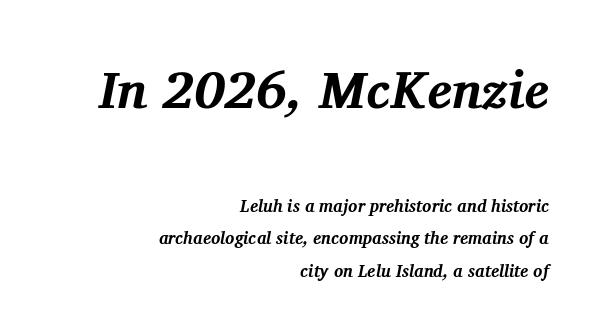
Q: Is the text bold? A: Yes.
Q: Is the text italic (slanted)? A: Yes, it leans right by about 11 degrees.
Q: Is the typeface a serif or a sans-serif typeface? A: Serif.
Q: Is the text underlined? A: No.
Q: How is the paragraph aligned? A: Right-aligned.
Q: Is the spacing between letters normal or unusually wide? A: Normal.
Q: Is the spacing between lines tight, normal or loose? A: Loose.
Q: Which block of text is set in a larger size, the first (top) or the second (bottom)? A: The first (top) one.
Q: Width (condensed, normal, or wide)? A: Normal.
Q: Stroke contrast? A: Medium.
Q: x-height? A: Medium.
Q: Monospaced? A: No.
